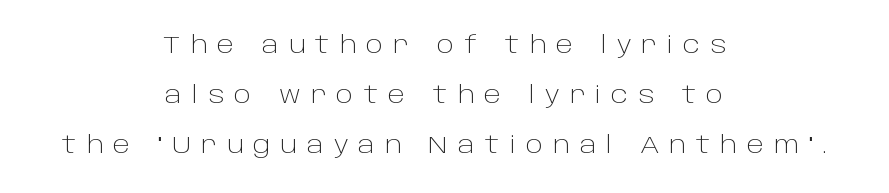
The image shows 23 px text type, upright; set centered, loose line spacing (2.17x), unusually wide letter spacing (+0.44 em), not underlined.
